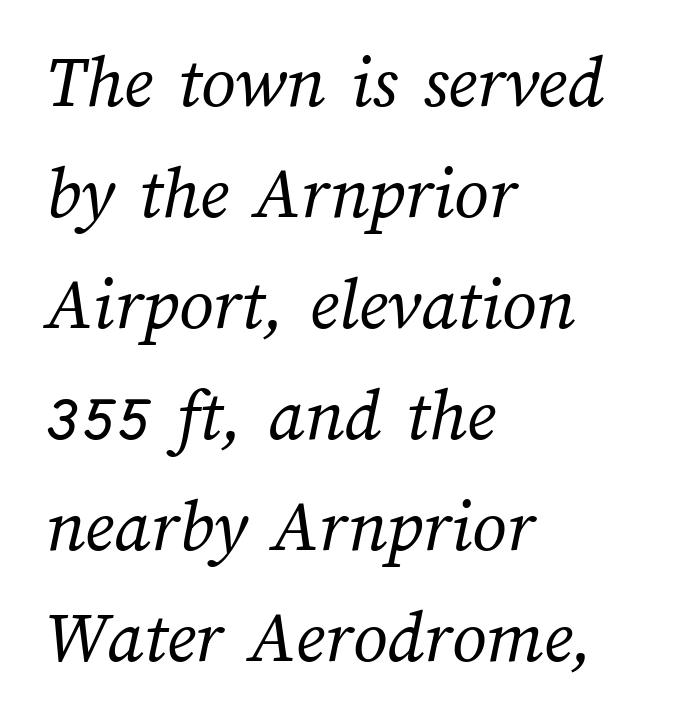
Q: Is the text bold? A: No.
Q: Is the text underlined? A: No.
Q: How is the paragraph aligned? A: Left-aligned.
Q: Is the spacing between letters normal or unusually wide? A: Normal.
Q: Is the spacing between lines tight, normal or loose? A: Normal.
Q: Width (condensed, normal, or wide)? A: Normal.
Q: Stroke contrast? A: Medium.
Q: x-height? A: Medium.
Q: Monospaced? A: No.
